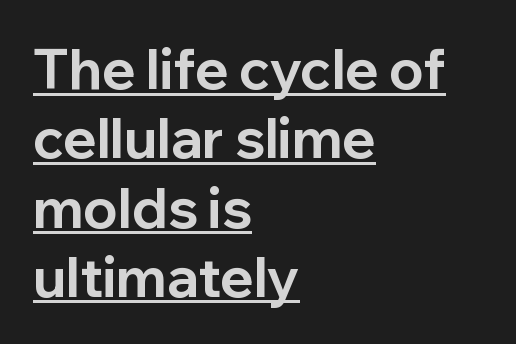
Q: Is the text bold? A: Yes.
Q: Is the text italic (slanted)? A: No, it is upright.
Q: Is the typeface a serif or a sans-serif typeface? A: Sans-serif.
Q: Is the text underlined? A: Yes.
Q: How is the paragraph aligned? A: Left-aligned.
Q: Is the spacing between letters normal or unusually wide? A: Normal.
Q: Is the spacing between lines tight, normal or loose? A: Normal.
Q: Width (condensed, normal, or wide)? A: Normal.
Q: Stroke contrast? A: Low.
Q: x-height? A: Medium.
Q: Monospaced? A: No.
